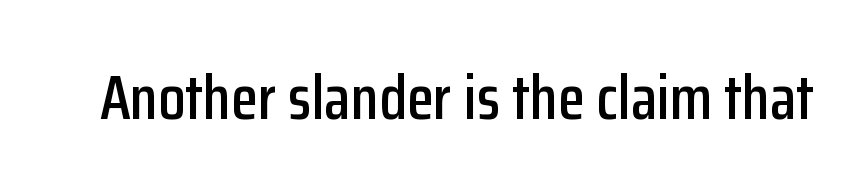
{"serif": "no", "italic": "no", "width": "condensed", "stroke_contrast": "low", "x_height": "medium", "monospaced": "no", "underline": "no", "letter_spacing": "normal", "letter_spacing_em": 0.0, "glyph_px": 62}
